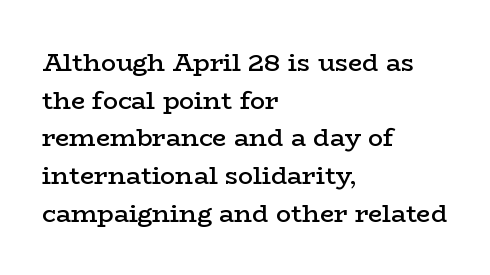
The image shows 25 px text type, upright; set left-aligned, normal line spacing (1.51x), normal letter spacing, not underlined.
